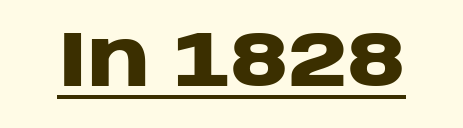
{"serif": "no", "italic": "no", "bold": "yes", "weight": "heavy", "width": "wide", "stroke_contrast": "low", "x_height": "large", "monospaced": "no", "underline": "yes", "letter_spacing": "normal", "letter_spacing_em": 0.0, "glyph_px": 78}
